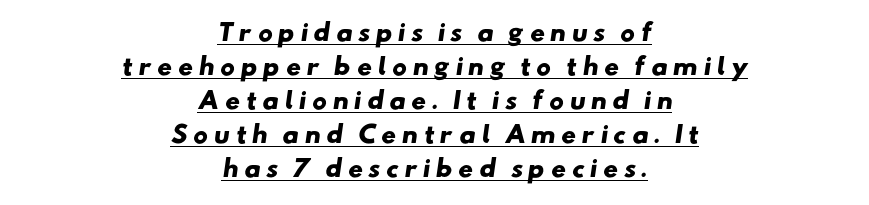
{"bold": "yes", "underline": "yes", "align": "center", "line_spacing": "normal", "line_spacing_ratio": 1.48, "letter_spacing": "wide", "letter_spacing_em": 0.23, "glyph_px": 23}
